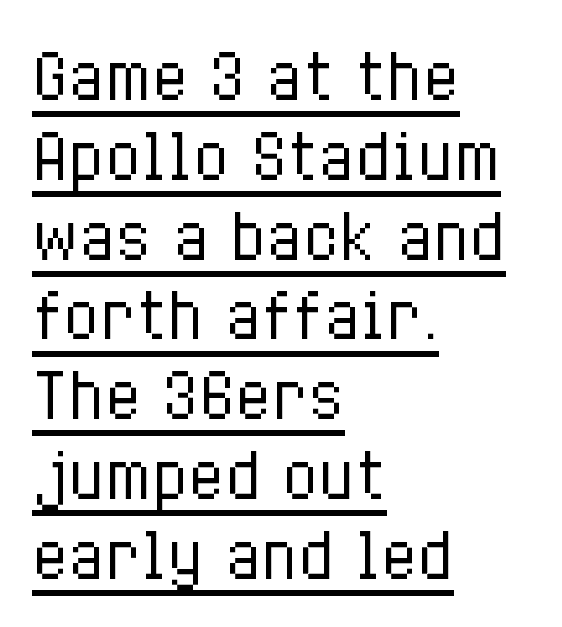
The image shows 60 px regular-weight, condensed type, upright; set left-aligned, normal line spacing (1.33x), normal letter spacing, underlined; low stroke contrast and a medium x-height.
